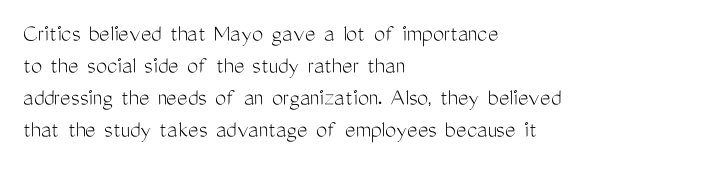
Q: Is the text bold? A: No.
Q: Is the text italic (slanted)? A: No, it is upright.
Q: Is the text underlined? A: No.
Q: How is the paragraph aligned? A: Left-aligned.
Q: Is the spacing between letters normal or unusually wide? A: Normal.
Q: Is the spacing between lines tight, normal or loose? A: Normal.
